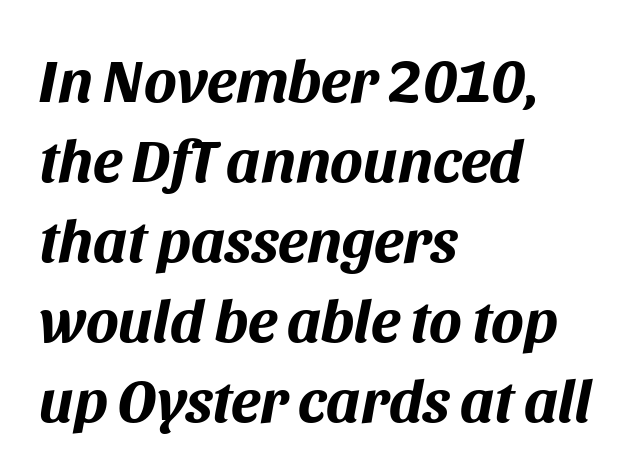
{"italic": "yes", "lean": "right", "slant_degrees": 11, "bold": "yes", "weight": "bold", "width": "normal", "stroke_contrast": "medium", "x_height": "large", "monospaced": "no", "underline": "no", "align": "left", "line_spacing": "normal", "line_spacing_ratio": 1.31, "letter_spacing": "normal", "letter_spacing_em": 0.0, "glyph_px": 61}
